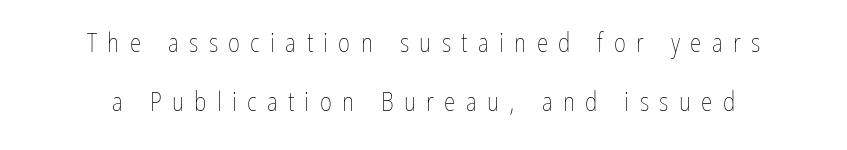
Q: Is the text bold? A: No.
Q: Is the text italic (slanted)? A: No, it is upright.
Q: Is the text underlined? A: No.
Q: How is the paragraph aligned? A: Centered.
Q: Is the spacing between letters normal or unusually wide? A: Unusually wide.
Q: Is the spacing between lines tight, normal or loose? A: Loose.
